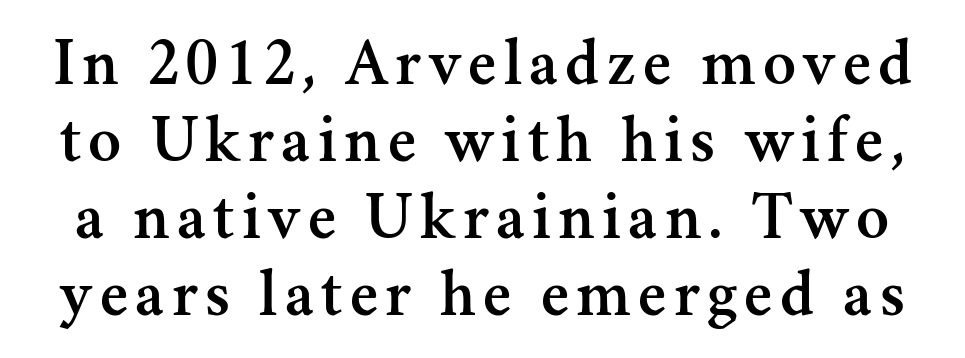
Q: Is the text italic (slanted)? A: No, it is upright.
Q: Is the typeface a serif or a sans-serif typeface? A: Serif.
Q: Is the text underlined? A: No.
Q: Is the spacing between lines tight, normal or loose? A: Tight.
Q: Width (condensed, normal, or wide)? A: Normal.
Q: Stroke contrast? A: Medium.
Q: x-height? A: Small.
Q: Monospaced? A: No.
